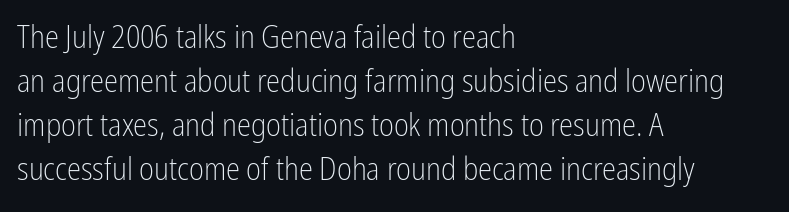
Q: Is the text bold? A: No.
Q: Is the text italic (slanted)? A: No, it is upright.
Q: Is the typeface a serif or a sans-serif typeface? A: Sans-serif.
Q: Is the text underlined? A: No.
Q: How is the paragraph aligned? A: Left-aligned.
Q: Is the spacing between letters normal or unusually wide? A: Normal.
Q: Is the spacing between lines tight, normal or loose? A: Normal.
Q: Width (condensed, normal, or wide)? A: Condensed.
Q: Stroke contrast? A: Low.
Q: x-height? A: Medium.
Q: Monospaced? A: No.
